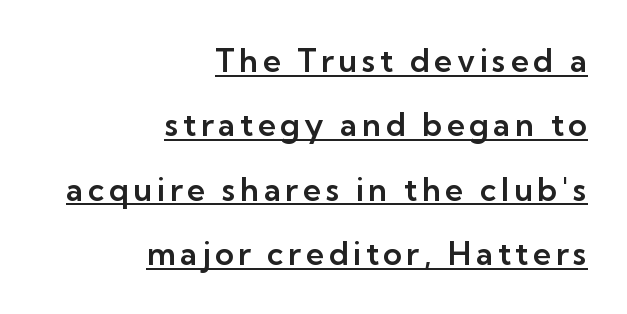
The ragged edge is on the left, which tells us the setting is flush right. This sample has the flowing, uneven cadence of proportional lettering. A baseline rule has been typeset under these characters. Posture: straight, roman, zero tilt. Check where the strokes stop: nothing finishes them off — pure sans.
